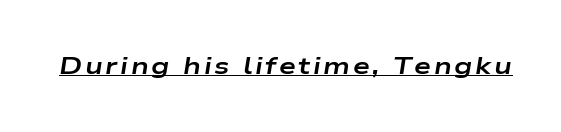
Q: Is the text bold? A: Yes.
Q: Is the text italic (slanted)? A: Yes, it leans right by about 9 degrees.
Q: Is the text underlined? A: Yes.
